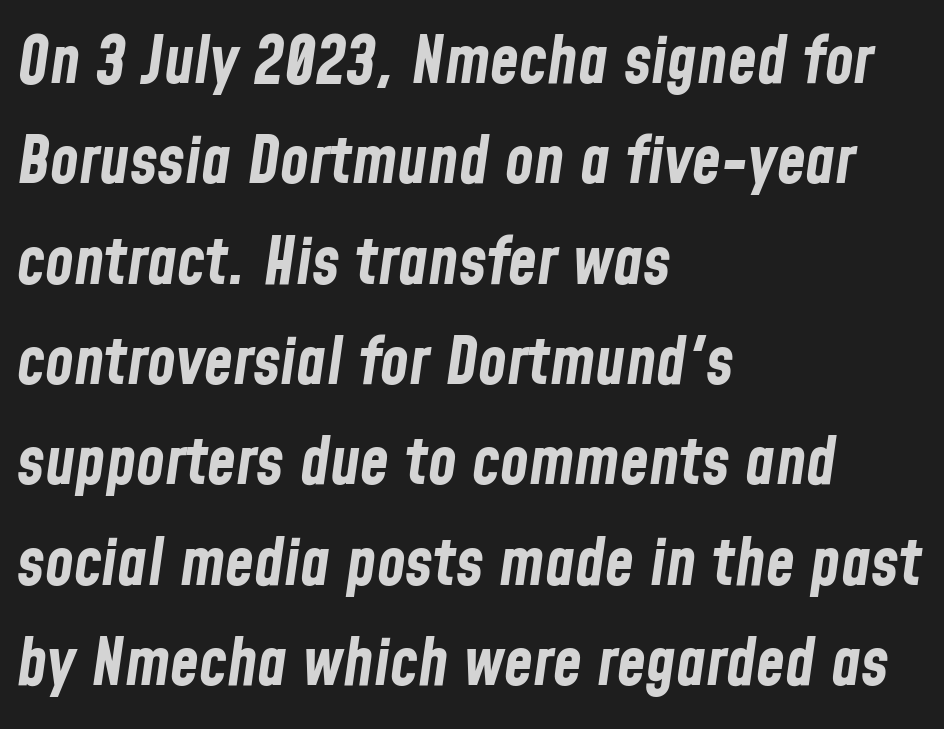
Q: Is the text bold? A: Yes.
Q: Is the text italic (slanted)? A: Yes, it leans right by about 8 degrees.
Q: Is the text underlined? A: No.
Q: How is the paragraph aligned? A: Left-aligned.
Q: Is the spacing between letters normal or unusually wide? A: Normal.
Q: Is the spacing between lines tight, normal or loose? A: Normal.
Q: Width (condensed, normal, or wide)? A: Condensed.
Q: Stroke contrast? A: Low.
Q: x-height? A: Medium.
Q: Monospaced? A: No.
